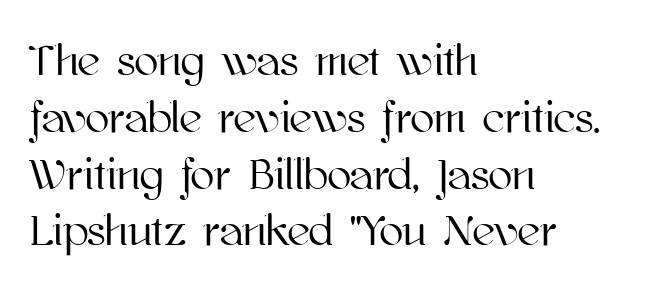
Has an underline been added? It has not. Do the characters align in a grid? No, the font is proportional. Does the leading feel generous? No, just average. Alignment: flush left. The line texture is even and compact thanks to regular tracking.
